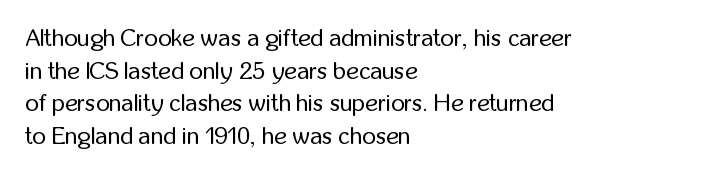
Q: Is the text bold? A: No.
Q: Is the text italic (slanted)? A: No, it is upright.
Q: Is the text underlined? A: No.
Q: How is the paragraph aligned? A: Left-aligned.
Q: Is the spacing between letters normal or unusually wide? A: Normal.
Q: Is the spacing between lines tight, normal or loose? A: Normal.
